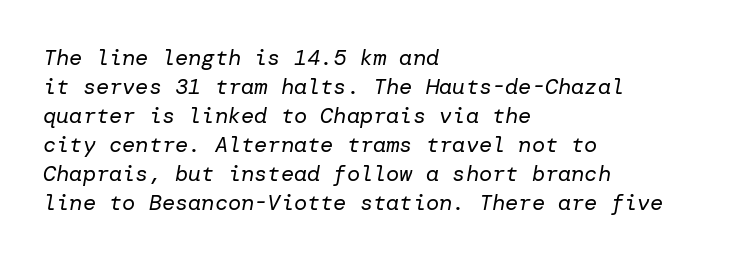
The image shows 22 px text type, italic (leaning right); set left-aligned, normal line spacing (1.32x), normal letter spacing, not underlined.
